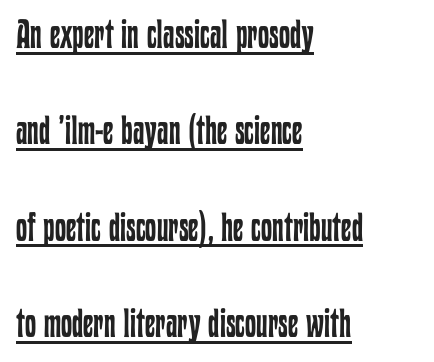
Line spacing here is loose. The face used here is proportionally spaced, like ordinary book or web type. Nothing unusual about the tracking: characters are spaced as the font intends. The passage is arranged the way most books set body copy — flush left. When letters stand straight like this, we call the style roman or upright. Does a line run under the words? Yes, clearly.
